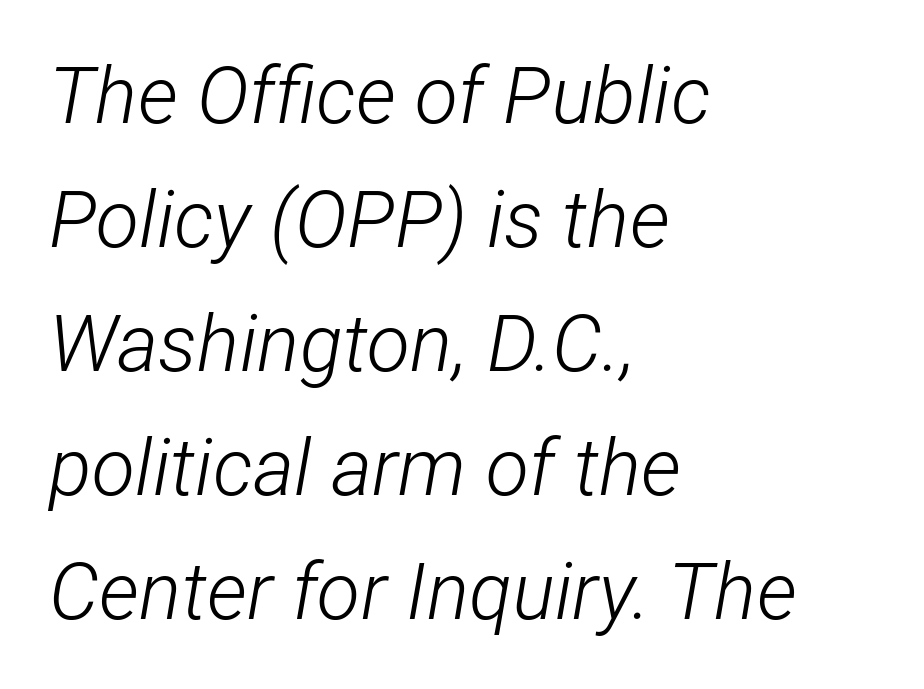
The image shows 79 px light, condensed type, italic (leaning right); set left-aligned, normal line spacing (1.57x), normal letter spacing, not underlined; low stroke contrast and a medium x-height.
